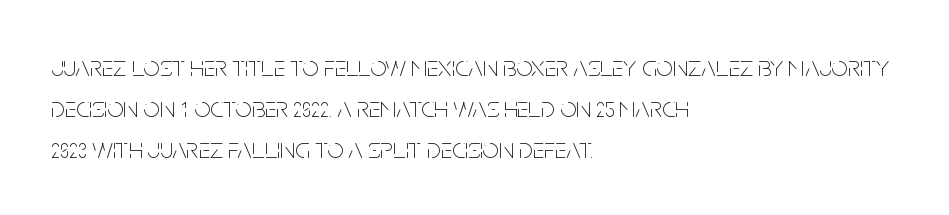
{"serif": "no", "italic": "no", "bold": "no", "weight": "thin", "width": "condensed", "stroke_contrast": "low", "x_height": "large", "monospaced": "no", "underline": "no", "align": "left", "line_spacing": "normal", "line_spacing_ratio": 1.42, "letter_spacing": "normal", "letter_spacing_em": 0.0, "glyph_px": 29}
